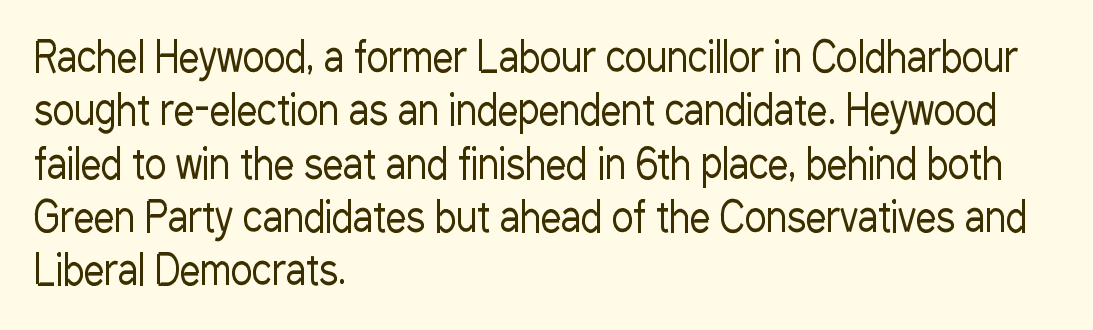
The image shows 41 px regular-weight, condensed sans-serif type, upright; set left-aligned, normal line spacing (1.3x), normal letter spacing, not underlined; low stroke contrast and a medium x-height.
